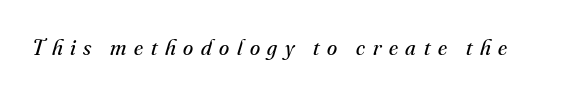
Q: Is the text bold? A: No.
Q: Is the text italic (slanted)? A: Yes, it leans right by about 16 degrees.
Q: Is the text underlined? A: No.
Q: Is the spacing between letters normal or unusually wide? A: Unusually wide.
